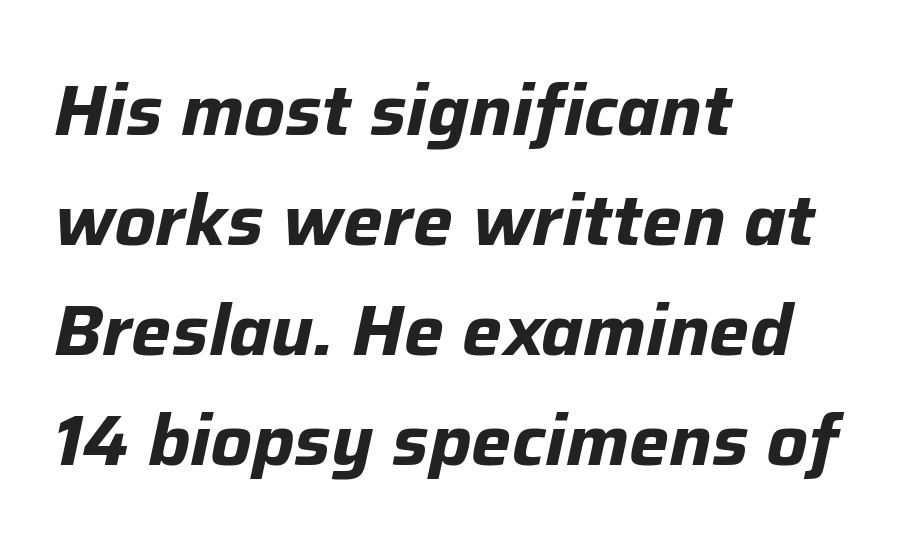
{"italic": "yes", "lean": "right", "slant_degrees": 12, "bold": "yes", "weight": "bold", "width": "normal", "stroke_contrast": "low", "x_height": "medium", "monospaced": "no", "underline": "no", "align": "left", "line_spacing": "normal", "line_spacing_ratio": 1.55, "letter_spacing": "normal", "letter_spacing_em": 0.0, "glyph_px": 71}
